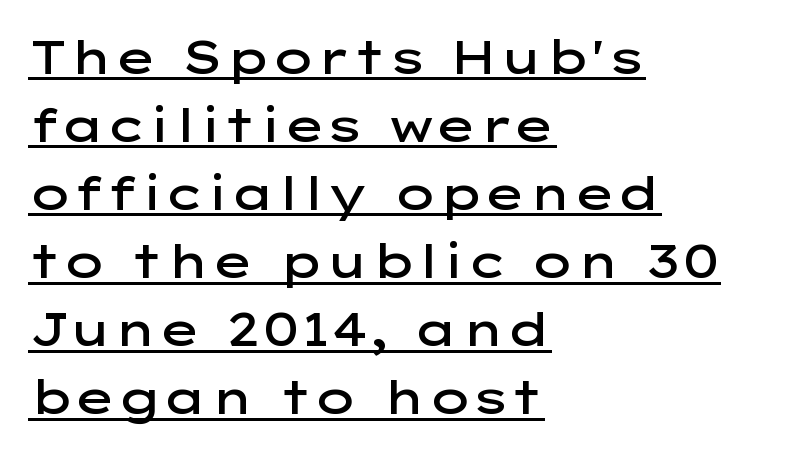
Q: Is the text bold? A: Semi-bold.
Q: Is the text italic (slanted)? A: No, it is upright.
Q: Is the typeface a serif or a sans-serif typeface? A: Sans-serif.
Q: Is the text underlined? A: Yes.
Q: How is the paragraph aligned? A: Left-aligned.
Q: Is the spacing between letters normal or unusually wide? A: Normal.
Q: Is the spacing between lines tight, normal or loose? A: Normal.
Q: Width (condensed, normal, or wide)? A: Wide.
Q: Stroke contrast? A: Low.
Q: x-height? A: Medium.
Q: Monospaced? A: No.
